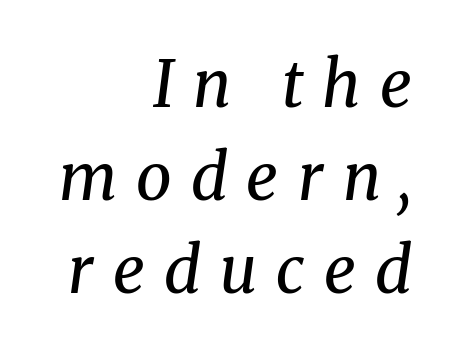
Q: Is the text bold? A: No.
Q: Is the text italic (slanted)? A: Yes, it leans right by about 8 degrees.
Q: Is the typeface a serif or a sans-serif typeface? A: Serif.
Q: Is the text underlined? A: No.
Q: How is the paragraph aligned? A: Right-aligned.
Q: Is the spacing between letters normal or unusually wide? A: Unusually wide.
Q: Is the spacing between lines tight, normal or loose? A: Normal.
Q: Width (condensed, normal, or wide)? A: Normal.
Q: Stroke contrast? A: Medium.
Q: x-height? A: Medium.
Q: Monospaced? A: No.
